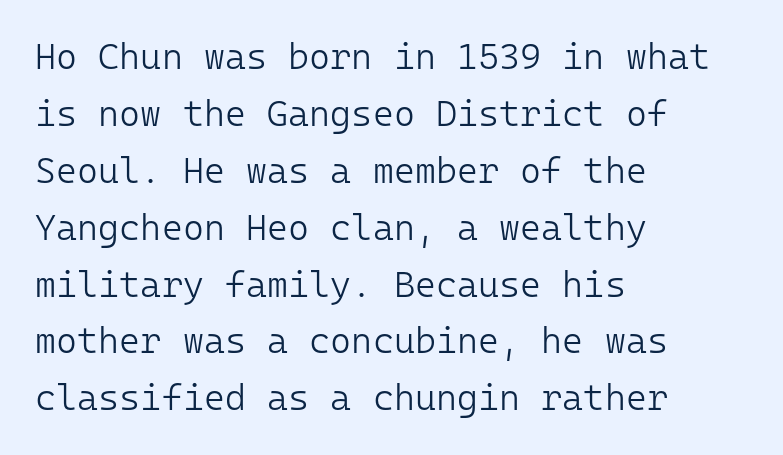
{"serif": "no", "italic": "no", "bold": "no", "weight": "light", "width": "normal", "stroke_contrast": "low", "x_height": "medium", "monospaced": "yes", "underline": "no", "align": "left", "line_spacing": "normal", "line_spacing_ratio": 1.58, "letter_spacing": "normal", "letter_spacing_em": 0.0, "glyph_px": 36}
